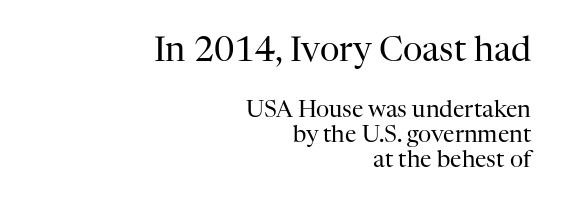
{"serif": "yes", "italic": "no", "bold": "no", "weight": "regular", "width": "normal", "stroke_contrast": "high", "x_height": "medium", "monospaced": "no", "underline": "no", "align": "right", "line_spacing": "tight", "line_spacing_ratio": 1.1, "letter_spacing": "normal", "letter_spacing_em": 0.0, "larger_block": "first", "size_ratio": 1.48, "glyph_px": 34}
